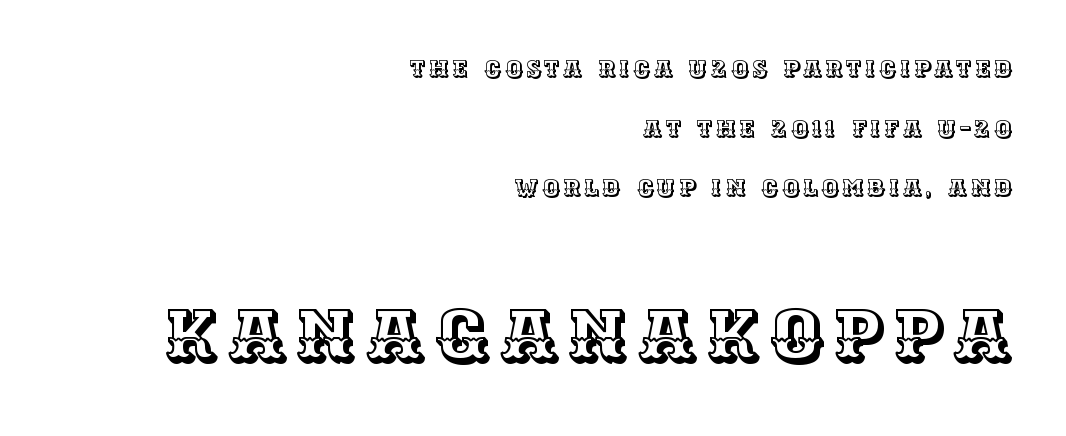
Q: Is the text italic (slanted)? A: No, it is upright.
Q: Is the text underlined? A: No.
Q: How is the paragraph aligned? A: Right-aligned.
Q: Is the spacing between lines tight, normal or loose? A: Loose.
Q: Which block of text is set in a larger size, the first (top) or the second (bottom)? A: The second (bottom) one.
Q: Width (condensed, normal, or wide)? A: Normal.
Q: x-height? A: Large.
Q: Monospaced? A: No.
